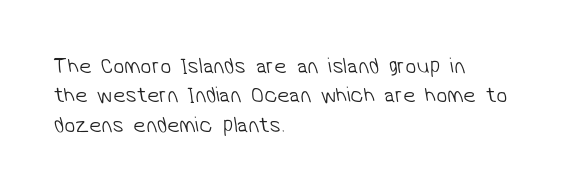
{"bold": "no", "underline": "no", "align": "left", "line_spacing": "normal", "line_spacing_ratio": 1.34, "letter_spacing": "normal", "letter_spacing_em": 0.0, "glyph_px": 22}
